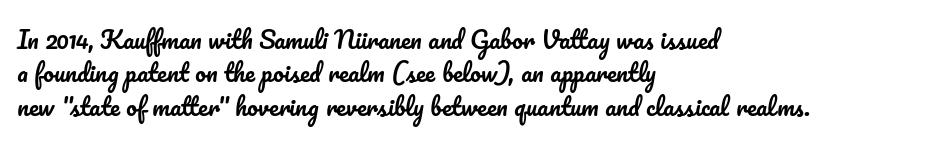
Q: Is the text italic (slanted)? A: Yes.
Q: Is the text underlined? A: No.
Q: How is the paragraph aligned? A: Left-aligned.
Q: Is the spacing between letters normal or unusually wide? A: Normal.
Q: Is the spacing between lines tight, normal or loose? A: Normal.
